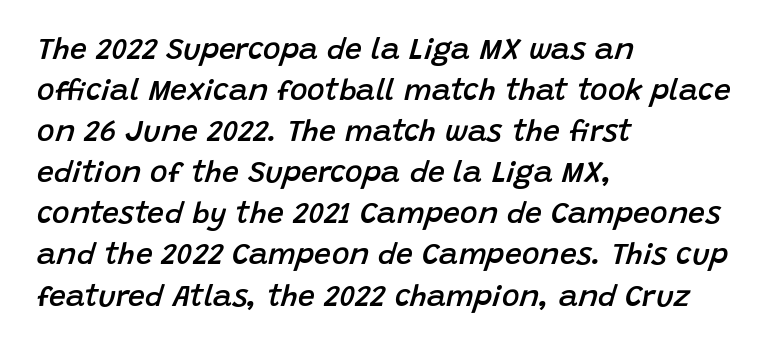
Q: Is the text bold? A: Semi-bold.
Q: Is the text italic (slanted)? A: Yes, it leans right by about 15 degrees.
Q: Is the text underlined? A: No.
Q: How is the paragraph aligned? A: Left-aligned.
Q: Is the spacing between letters normal or unusually wide? A: Normal.
Q: Is the spacing between lines tight, normal or loose? A: Normal.
Q: Width (condensed, normal, or wide)? A: Normal.
Q: Stroke contrast? A: Low.
Q: x-height? A: Large.
Q: Monospaced? A: No.
